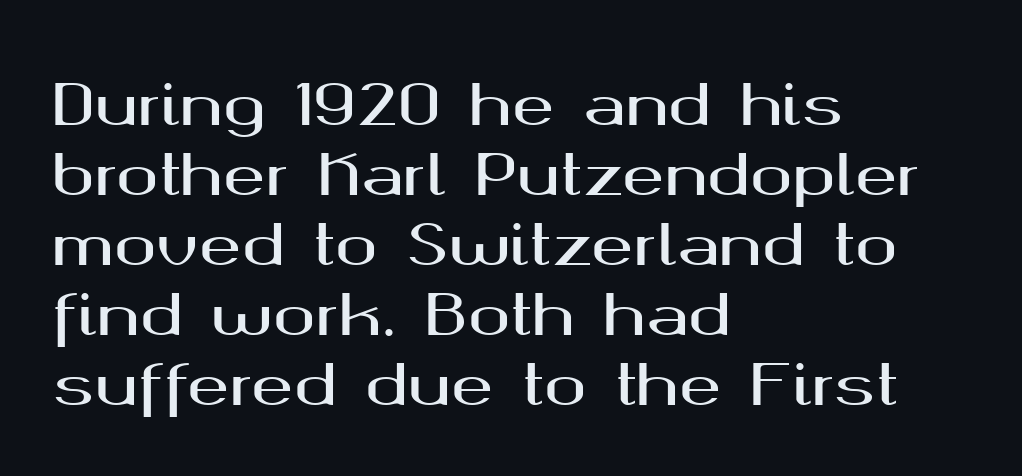
Q: Is the text italic (slanted)? A: No, it is upright.
Q: Is the typeface a serif or a sans-serif typeface? A: Sans-serif.
Q: Is the text underlined? A: No.
Q: How is the paragraph aligned? A: Left-aligned.
Q: Is the spacing between letters normal or unusually wide? A: Normal.
Q: Width (condensed, normal, or wide)? A: Wide.
Q: Stroke contrast? A: Medium.
Q: x-height? A: Medium.
Q: Monospaced? A: No.
